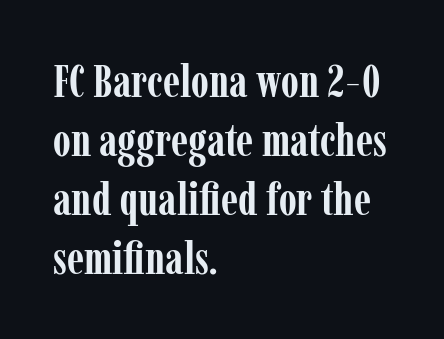
Observe the ordinary spacing: letters are neighbours, not strangers. A normal amount of white space separates one row of letters from the next. Every letter is thick-stroked: bold, no question. The rag falls on the right side of this text block. Nobody drew a line under any word here. The type family on display is of the serif kind.
